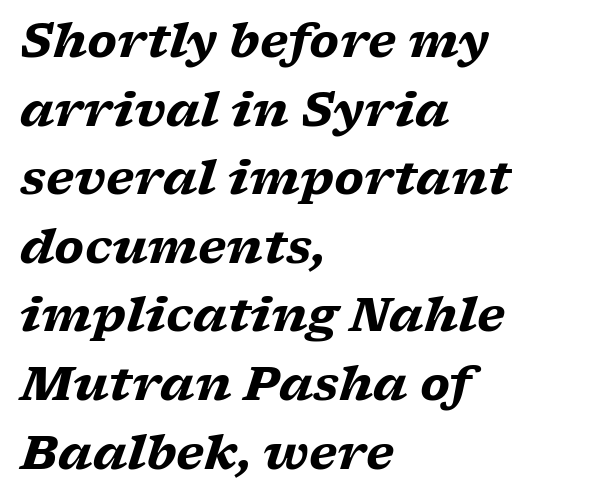
Tracking here is standard; glyphs follow each other at the usual distance. The sample has been set heavy, in full bold. The lines are quadded left. Note: serifs present on the glyphs. Baseline-to-baseline distance is the conventional proportion of letter height.
